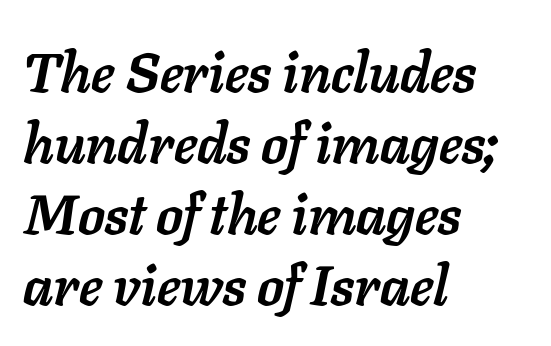
Q: Is the text bold? A: Yes.
Q: Is the text italic (slanted)? A: Yes, it leans right by about 11 degrees.
Q: Is the text underlined? A: No.
Q: How is the paragraph aligned? A: Left-aligned.
Q: Is the spacing between letters normal or unusually wide? A: Normal.
Q: Is the spacing between lines tight, normal or loose? A: Normal.
Q: Width (condensed, normal, or wide)? A: Normal.
Q: Stroke contrast? A: Low.
Q: x-height? A: Medium.
Q: Monospaced? A: No.
